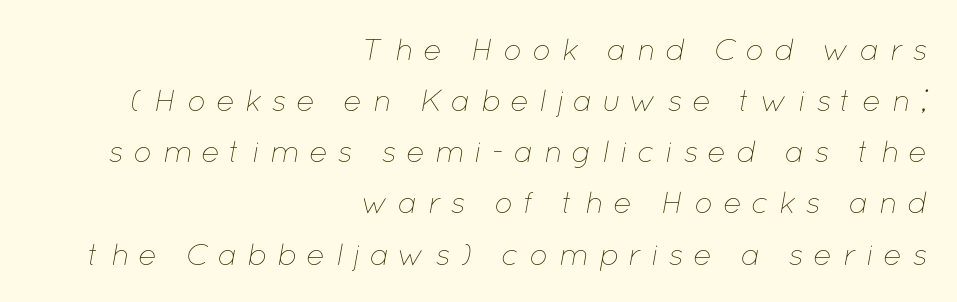
The type is letterspaced generously, with wide tracking. Only glyphs here, with clear space below each row. If you drew a line through each stem, it would be angled. The rendering uses natural spacing where letterforms have individual widths. Quick note: interline space is typical. Is the type heavy? It reads as light-to-regular instead.
